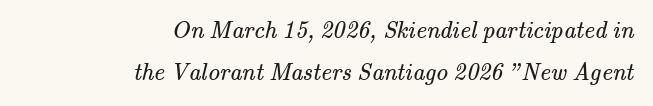
{"bold": "no", "underline": "no", "align": "right", "line_spacing_ratio": 1.73, "letter_spacing": "normal", "letter_spacing_em": 0.0, "glyph_px": 24}
